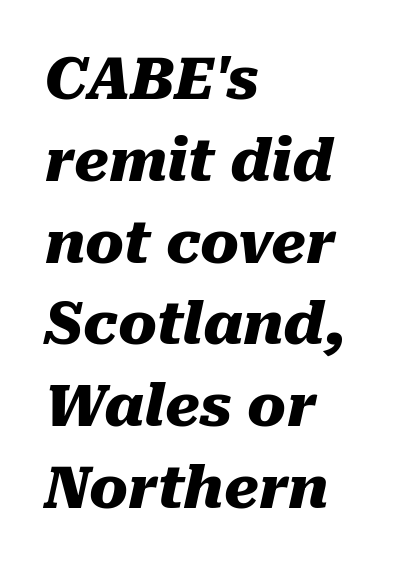
Bare-footed words on every line. Here the designer chose a conventional face with non-uniform glyph widths. Regular leading. The glyphs have the mass of a bold cut.
